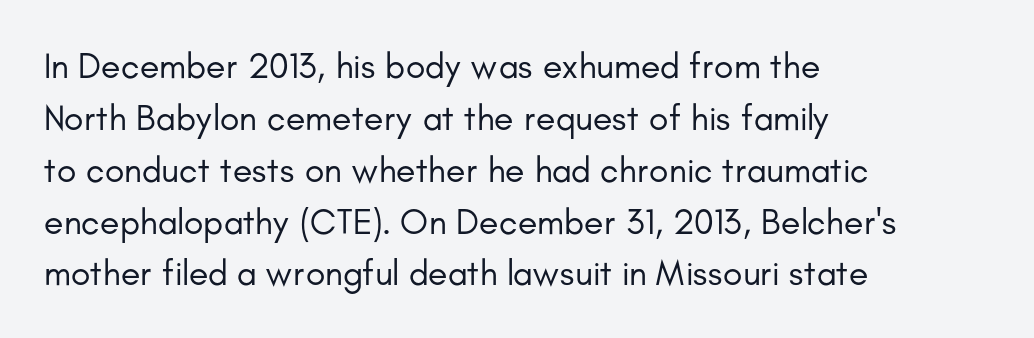
{"serif": "no", "italic": "no", "bold": "no", "weight": "regular", "width": "normal", "stroke_contrast": "low", "x_height": "small", "monospaced": "no", "underline": "no", "align": "left", "line_spacing": "normal", "line_spacing_ratio": 1.44, "letter_spacing": "normal", "letter_spacing_em": 0.0, "glyph_px": 36}
